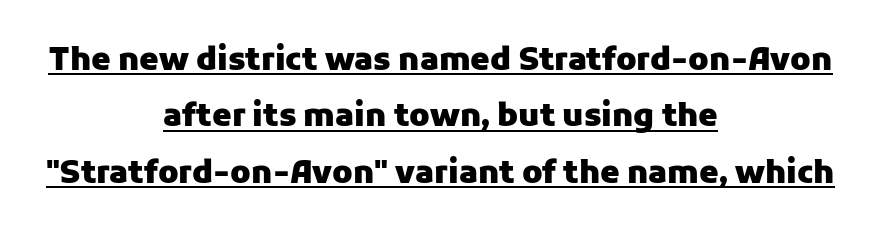
{"serif": "no", "italic": "no", "bold": "yes", "weight": "heavy", "width": "normal", "stroke_contrast": "low", "x_height": "medium", "monospaced": "no", "underline": "yes", "align": "center", "line_spacing_ratio": 1.82, "letter_spacing": "normal", "letter_spacing_em": 0.0, "glyph_px": 31}
